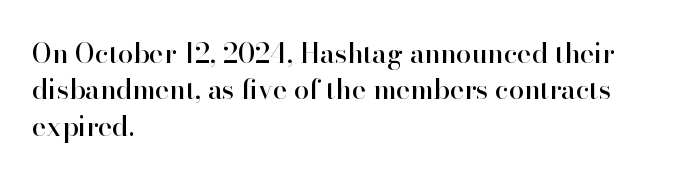
{"italic": "no", "underline": "no", "align": "left", "line_spacing": "normal", "line_spacing_ratio": 1.35, "letter_spacing": "normal", "letter_spacing_em": 0.0, "glyph_px": 27}
